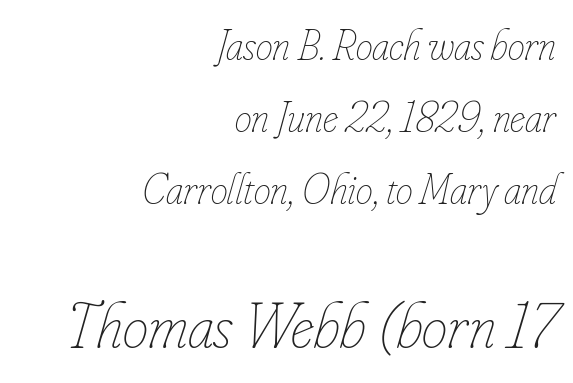
{"italic": "yes", "lean": "right", "slant_degrees": 16, "bold": "no", "weight": "thin", "width": "condensed", "stroke_contrast": "low", "x_height": "small", "monospaced": "no", "underline": "no", "align": "right", "line_spacing": "normal", "line_spacing_ratio": 1.67, "letter_spacing": "normal", "letter_spacing_em": 0.0, "larger_block": "second", "size_ratio": 1.51, "glyph_px": 65}
